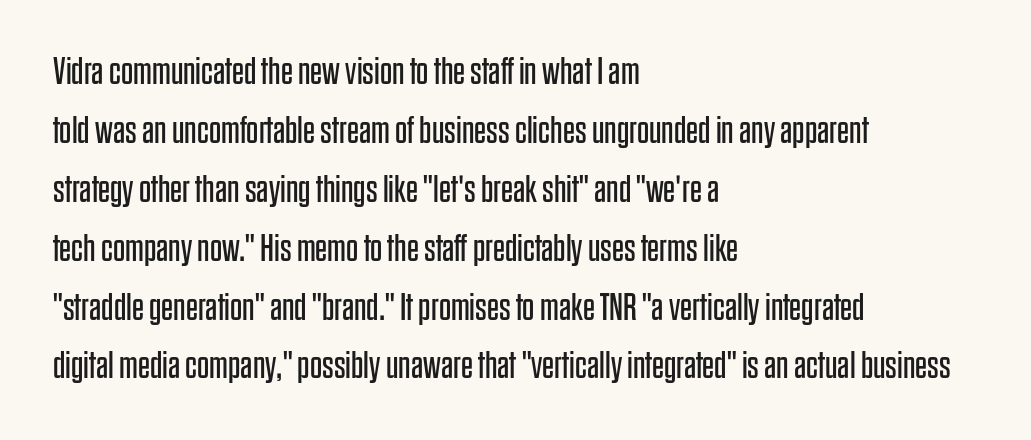
The image shows 38 px regular-weight, condensed sans-serif type, upright; set left-aligned, normal line spacing (1.55x), normal letter spacing, not underlined; low stroke contrast and a large x-height.
